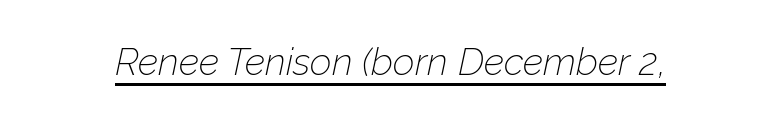
The letters are slanted; this is an italic face. Is the letter spacing exaggerated? No — it looks like the ordinary default. The rendered words wear a rule along their underside. A typesetter would call this proportional, since set widths differ per character.
